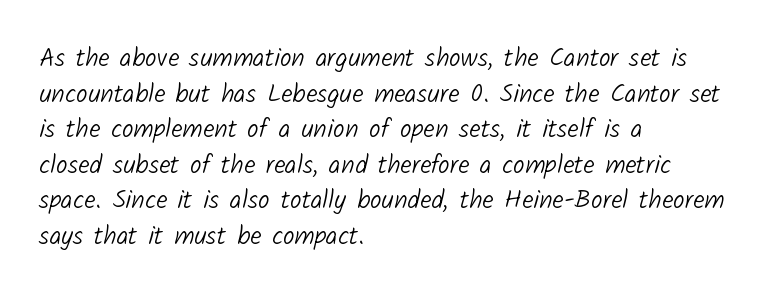
The horizontal fit of the characters is conventional and even. Quick note: interline space is typical. Reading down the block, your eye returns to a fixed left position each line. Compared with a typical body face, this is equally light or lighter still. Quick note: underline off.
